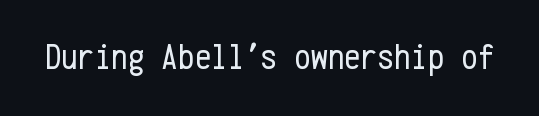
{"serif": "no", "italic": "no", "bold": "no", "weight": "regular", "width": "condensed", "stroke_contrast": "low", "x_height": "medium", "monospaced": "yes", "underline": "no", "letter_spacing": "normal", "letter_spacing_em": 0.0, "glyph_px": 37}
